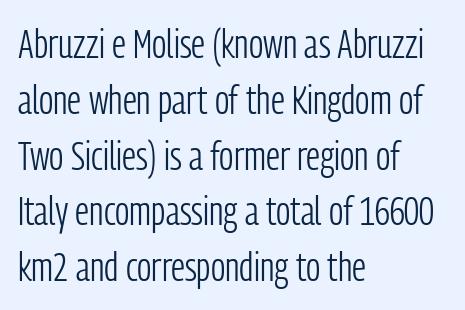
The image shows 41 px light, condensed sans-serif type, upright; set left-aligned, normal line spacing (1.36x), normal letter spacing, not underlined; low stroke contrast and a medium x-height.
